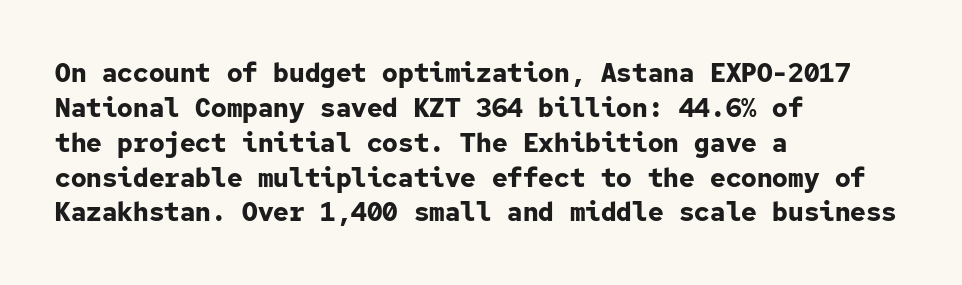
The baseline area is clear. The lines in this sample share a left origin and differ only in where they stop. The type is set solid horizontally, with unmodified tracking. Compared with typical paragraphs, the rows here are spaced about the same. Thick stems and heavy bowls — unmistakably bold. Ascenders rise straight up at ninety degrees.
